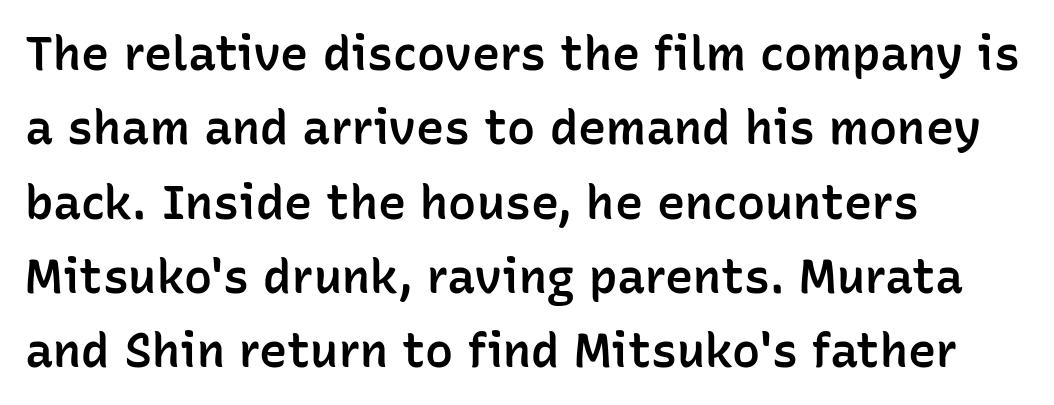
Q: Is the text bold? A: Semi-bold.
Q: Is the text italic (slanted)? A: No, it is upright.
Q: Is the typeface a serif or a sans-serif typeface? A: Sans-serif.
Q: Is the text underlined? A: No.
Q: How is the paragraph aligned? A: Left-aligned.
Q: Is the spacing between letters normal or unusually wide? A: Normal.
Q: Is the spacing between lines tight, normal or loose? A: Normal.
Q: Width (condensed, normal, or wide)? A: Normal.
Q: Stroke contrast? A: Low.
Q: x-height? A: Medium.
Q: Monospaced? A: No.
